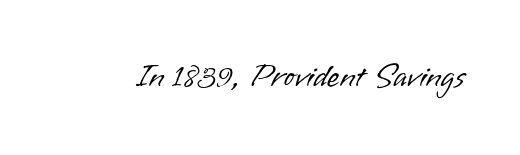
The strip under each line holds only bare page. Each letter keeps its own natural width here, so spacing adapts to shape. What stands out about the letter spacing? Nothing — it is the standard amount. Typographically, this falls in the sans-serif category. Vertical stems look standard width or narrower in stroke.
